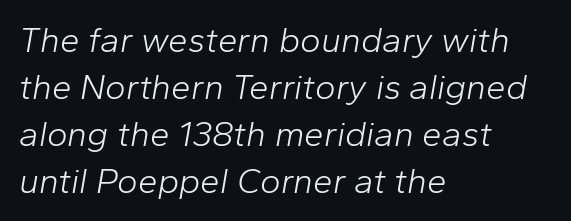
The image shows 35 px light type, italic (leaning right); set left-aligned, normal line spacing (1.34x), normal letter spacing, not underlined; low stroke contrast and a medium x-height.
